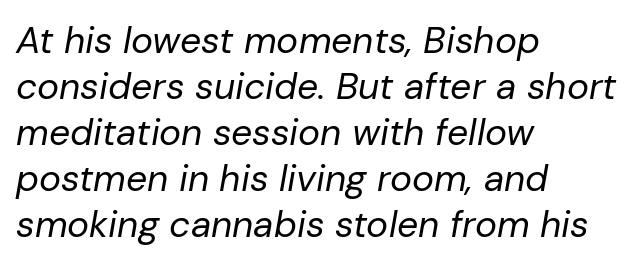
Q: Is the text bold? A: No.
Q: Is the text italic (slanted)? A: Yes, it leans right by about 10 degrees.
Q: Is the text underlined? A: No.
Q: How is the paragraph aligned? A: Left-aligned.
Q: Is the spacing between letters normal or unusually wide? A: Normal.
Q: Width (condensed, normal, or wide)? A: Normal.
Q: Stroke contrast? A: Low.
Q: x-height? A: Medium.
Q: Monospaced? A: No.
